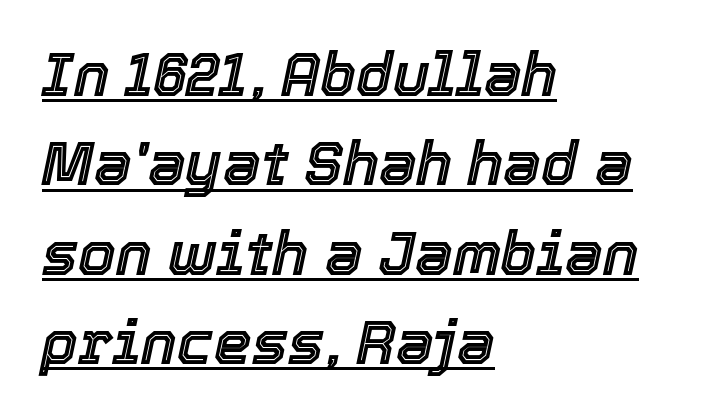
Every word sits above its own underline. The rendering uses a moderate line-height, typical for paragraphs. Glyph-to-glyph distance matches everyday printed text. Posture: slanted.
